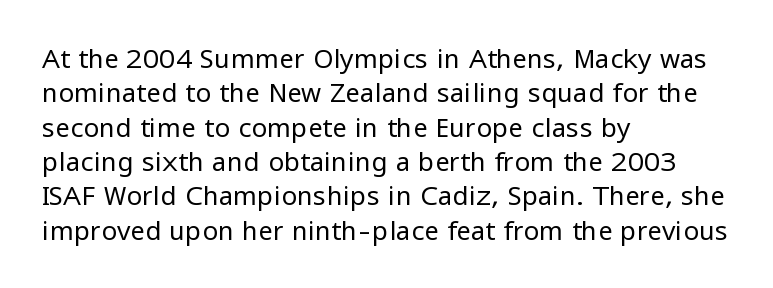
Q: Is the text bold? A: No.
Q: Is the text italic (slanted)? A: No, it is upright.
Q: Is the text underlined? A: No.
Q: How is the paragraph aligned? A: Left-aligned.
Q: Is the spacing between letters normal or unusually wide? A: Normal.
Q: Is the spacing between lines tight, normal or loose? A: Normal.
